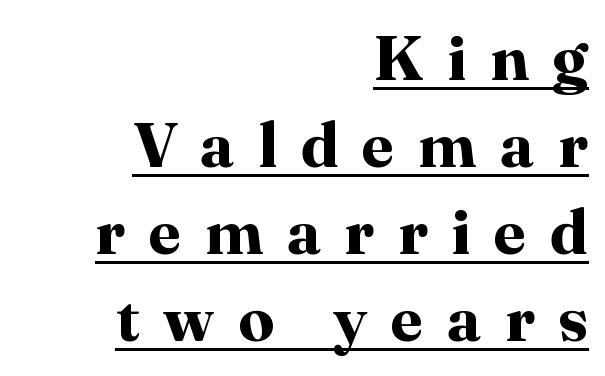
Q: Is the text bold? A: Yes.
Q: Is the text italic (slanted)? A: No, it is upright.
Q: Is the typeface a serif or a sans-serif typeface? A: Serif.
Q: Is the text underlined? A: Yes.
Q: How is the paragraph aligned? A: Right-aligned.
Q: Is the spacing between letters normal or unusually wide? A: Unusually wide.
Q: Is the spacing between lines tight, normal or loose? A: Normal.
Q: Width (condensed, normal, or wide)? A: Normal.
Q: Stroke contrast? A: High.
Q: x-height? A: Medium.
Q: Monospaced? A: No.
